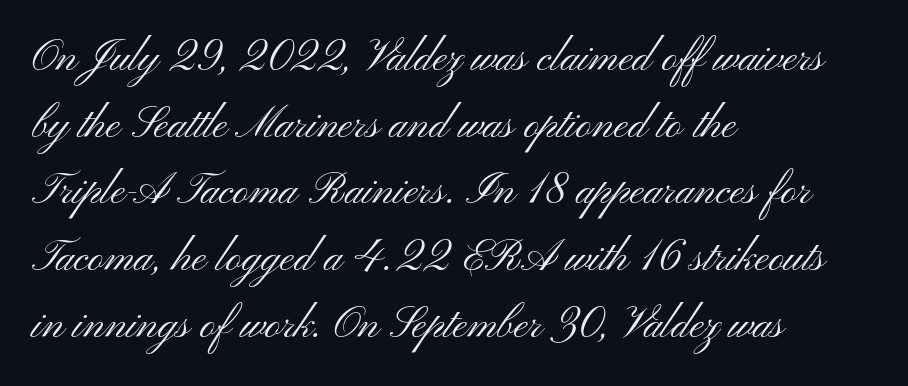
Q: Is the text bold? A: No.
Q: Is the text italic (slanted)? A: Yes.
Q: Is the typeface a serif or a sans-serif typeface? A: Sans-serif.
Q: Is the text underlined? A: No.
Q: How is the paragraph aligned? A: Left-aligned.
Q: Is the spacing between letters normal or unusually wide? A: Normal.
Q: Is the spacing between lines tight, normal or loose? A: Normal.
Q: Width (condensed, normal, or wide)? A: Wide.
Q: Stroke contrast? A: Medium.
Q: x-height? A: Small.
Q: Monospaced? A: No.
